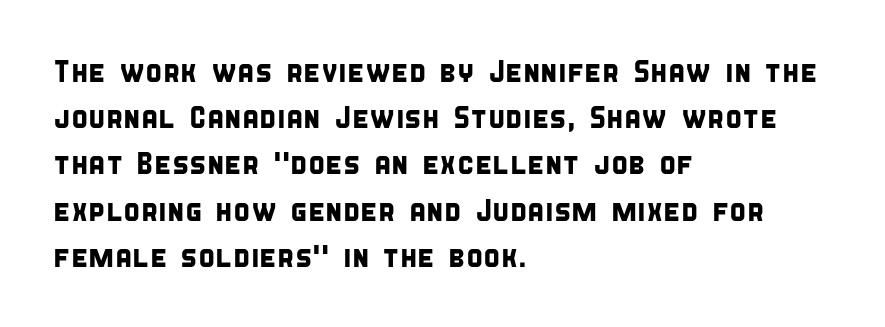
{"serif": "no", "width": "condensed", "stroke_contrast": "low", "x_height": "large", "monospaced": "no", "underline": "no", "align": "left", "line_spacing": "normal", "line_spacing_ratio": 1.49, "letter_spacing": "normal", "letter_spacing_em": 0.0, "glyph_px": 31}
